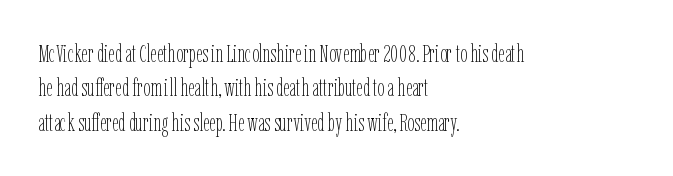
Spacing between characters is what you'd get straight out of the box. The passage shown is not underscored anywhere. The lines in this sample share a left origin and differ only in where they stop. The lines sit at an ordinary, default distance from one another. Is the type heavy? It reads as light-to-regular instead.
